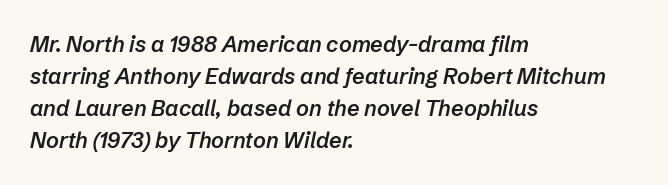
Rendered with sloped, italic letterforms. Baseline-to-baseline distance is the conventional proportion of letter height. Leftover space on each line is placed entirely after the last word. Moderately thickened strokes mark this as semibold type.
